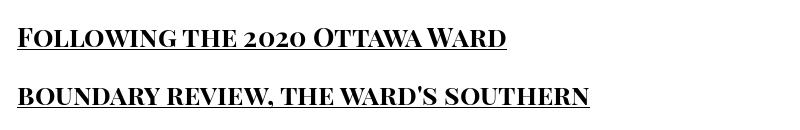
{"italic": "no", "bold": "yes", "underline": "yes", "align": "left", "line_spacing": "loose", "line_spacing_ratio": 2.16, "letter_spacing": "normal", "letter_spacing_em": 0.0, "glyph_px": 27}
